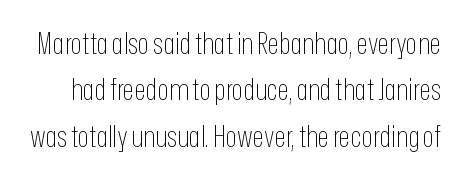
No word sits above an underline. Proportional: the letters do not fall into vertical columns. Notice how the stems are strictly vertical — no italics here. Baseline-to-baseline distance is the conventional proportion of letter height.
